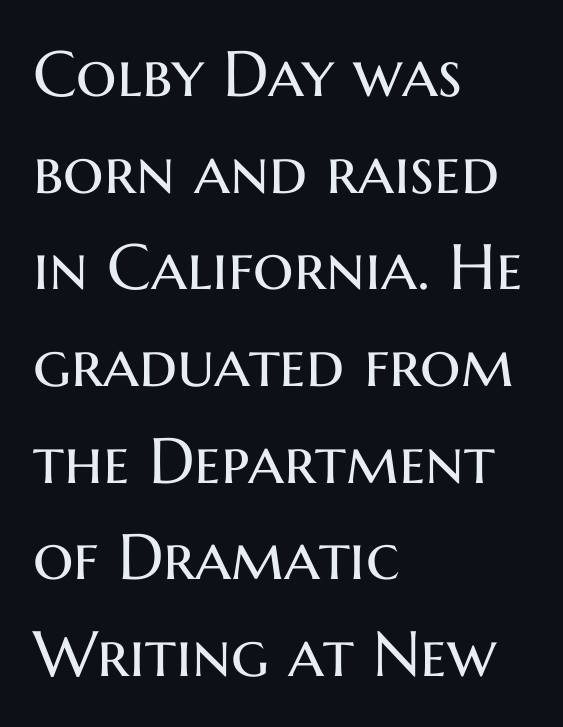
{"serif": "no", "italic": "no", "bold": "no", "weight": "regular", "width": "normal", "stroke_contrast": "medium", "x_height": "medium", "monospaced": "no", "underline": "no", "align": "left", "line_spacing": "normal", "line_spacing_ratio": 1.51, "letter_spacing": "normal", "letter_spacing_em": 0.0, "glyph_px": 64}
